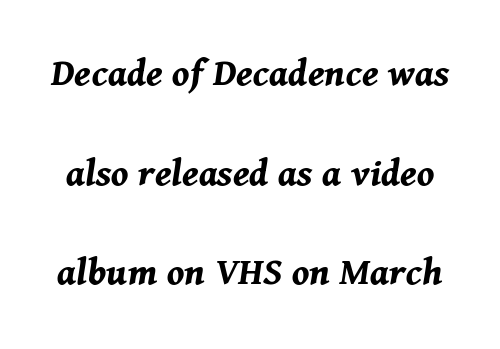
The image shows 41 px bold type, italic (leaning right); set loose line spacing (2.43x), normal letter spacing, not underlined; medium stroke contrast and a medium x-height.
